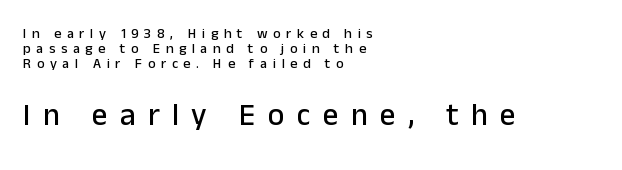
{"serif": "no", "italic": "no", "width": "normal", "stroke_contrast": "low", "x_height": "medium", "monospaced": "no", "underline": "no", "align": "left", "line_spacing": "tight", "line_spacing_ratio": 1.08, "letter_spacing": "wide", "letter_spacing_em": 0.4, "larger_block": "second", "size_ratio": 2.21, "glyph_px": 31}
